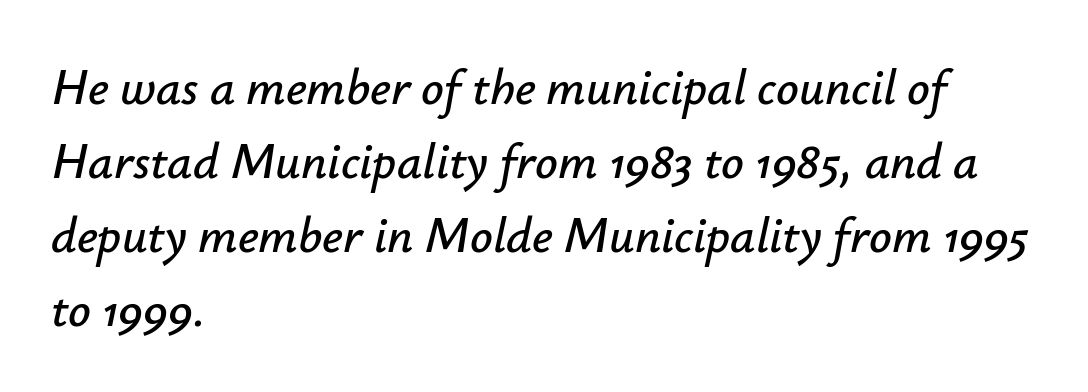
The image shows 50 px text type, italic (leaning right); set left-aligned, normal line spacing (1.48x), normal letter spacing, not underlined; low stroke contrast and a small x-height.
